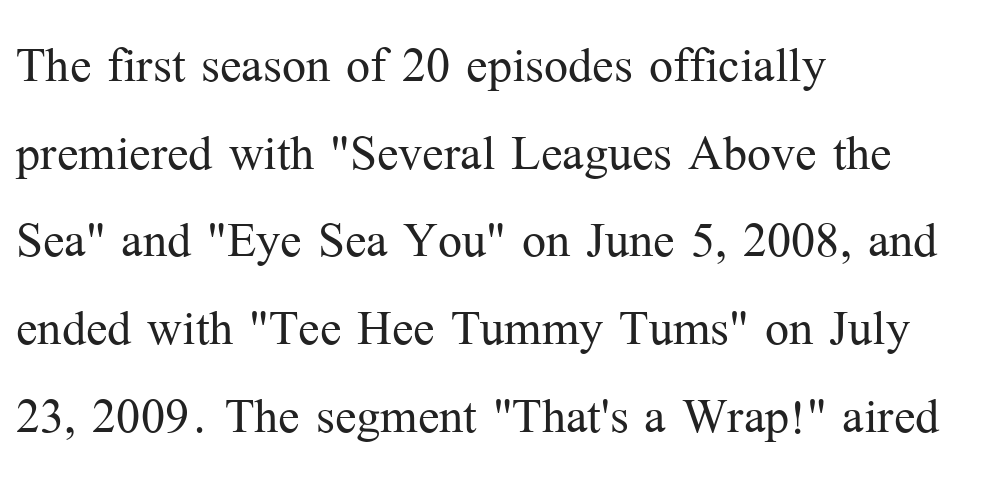
Q: Is the text bold? A: No.
Q: Is the text italic (slanted)? A: No, it is upright.
Q: Is the typeface a serif or a sans-serif typeface? A: Serif.
Q: Is the text underlined? A: No.
Q: How is the paragraph aligned? A: Left-aligned.
Q: Is the spacing between letters normal or unusually wide? A: Normal.
Q: Is the spacing between lines tight, normal or loose? A: Normal.
Q: Width (condensed, normal, or wide)? A: Normal.
Q: Stroke contrast? A: Medium.
Q: x-height? A: Medium.
Q: Monospaced? A: No.
